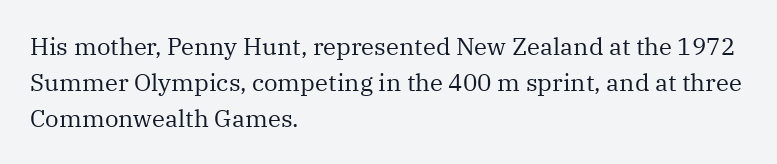
{"italic": "no", "bold": "no", "underline": "no", "align": "left", "line_spacing": "normal", "line_spacing_ratio": 1.5, "letter_spacing": "normal", "letter_spacing_em": 0.0, "glyph_px": 24}
